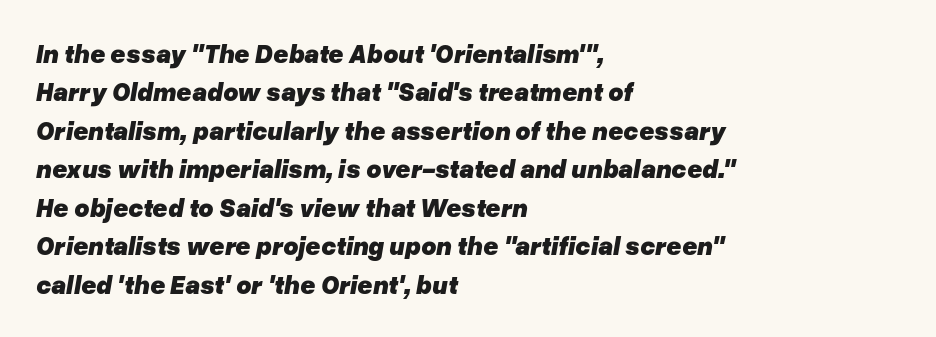
The letters sit at their default tracking, neither squeezed nor spread. Typeset ragged right — the left edge is the straight one. The font's italic variant was chosen for this text. Words float on clear page, feet unadorned. Interline gaps are of average width in this sample.
